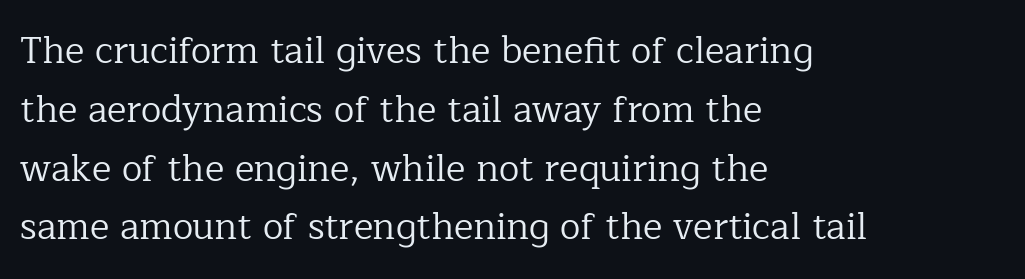
{"serif": "yes", "italic": "no", "bold": "no", "weight": "regular", "width": "normal", "stroke_contrast": "low", "x_height": "medium", "monospaced": "no", "underline": "no", "align": "left", "line_spacing": "normal", "line_spacing_ratio": 1.59, "letter_spacing": "normal", "letter_spacing_em": 0.0, "glyph_px": 37}
